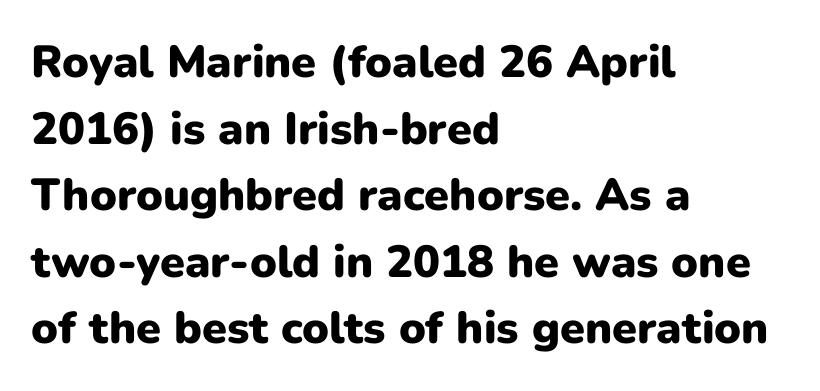
{"serif": "no", "italic": "no", "bold": "yes", "weight": "heavy", "width": "normal", "stroke_contrast": "low", "x_height": "medium", "monospaced": "no", "underline": "no", "align": "left", "line_spacing": "normal", "line_spacing_ratio": 1.48, "letter_spacing": "normal", "letter_spacing_em": 0.0, "glyph_px": 45}
